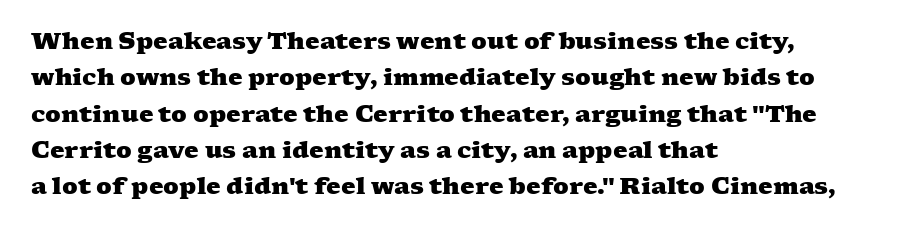
The image shows 23 px bold type; set left-aligned, normal line spacing (1.58x), normal letter spacing, not underlined.
